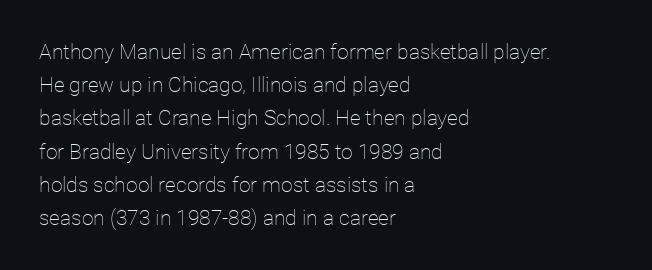
The image shows 21 px text type, upright; set left-aligned, normal line spacing (1.58x), normal letter spacing, not underlined.
